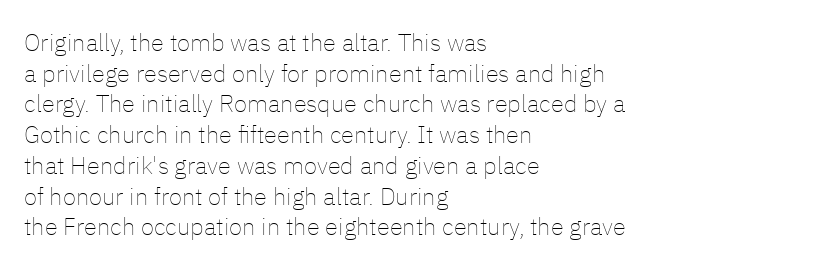
The image shows 24 px text type, upright; set left-aligned, normal line spacing (1.28x), normal letter spacing, not underlined.
